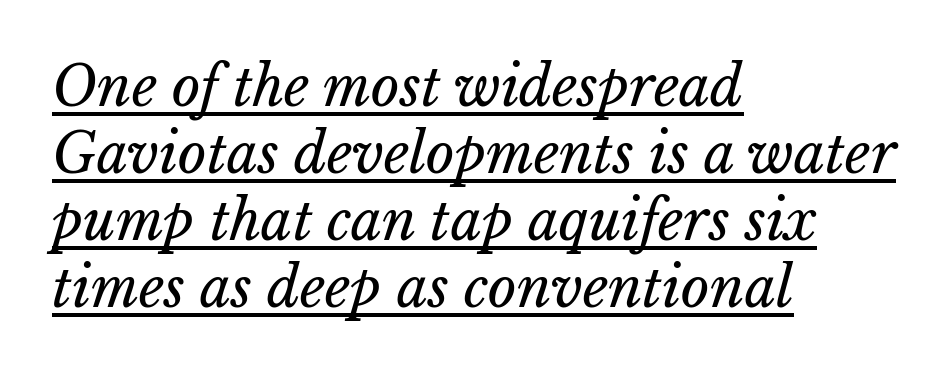
The image shows 55 px regular-weight type, italic (leaning right); set left-aligned, line spacing 1.22x, normal letter spacing, underlined; low stroke contrast and a medium x-height.
